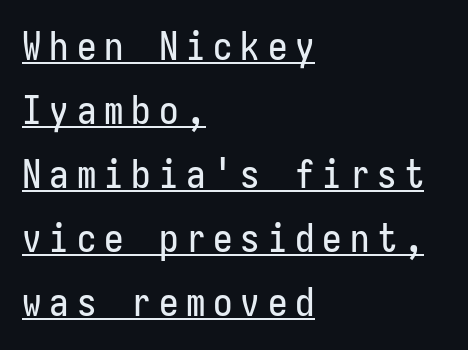
You could only call the tracking loose — the letters float apart. Emphasis is given by a line drawn under the lettering. Vertical strokes here are truly vertical. If you drew a ruler down the left edge, every line would touch it. The rendering uses a moderate line-height, typical for paragraphs.
